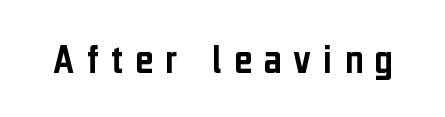
Q: Is the text italic (slanted)? A: No, it is upright.
Q: Is the typeface a serif or a sans-serif typeface? A: Sans-serif.
Q: Is the text underlined? A: No.
Q: Is the spacing between letters normal or unusually wide? A: Unusually wide.
Q: Width (condensed, normal, or wide)? A: Condensed.
Q: Stroke contrast? A: Low.
Q: x-height? A: Medium.
Q: Monospaced? A: No.
